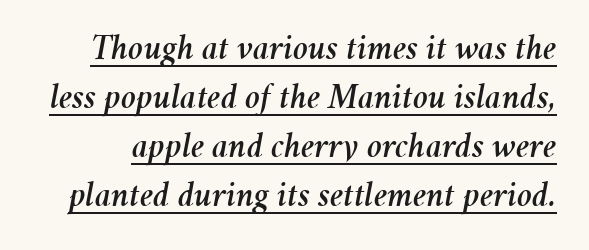
The image shows 36 px text type, italic (leaning right); set normal line spacing (1.36x), normal letter spacing, underlined; medium stroke contrast and a medium x-height.
